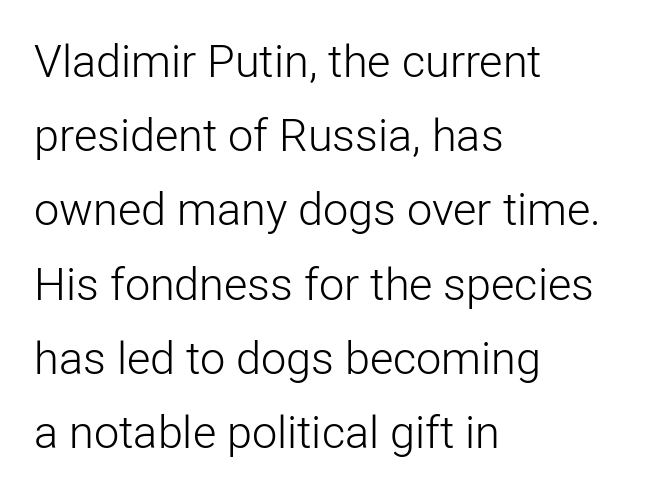
{"serif": "no", "italic": "no", "bold": "no", "weight": "light", "width": "normal", "stroke_contrast": "low", "x_height": "medium", "monospaced": "no", "underline": "no", "align": "left", "line_spacing": "normal", "line_spacing_ratio": 1.65, "letter_spacing": "normal", "letter_spacing_em": 0.0, "glyph_px": 45}
